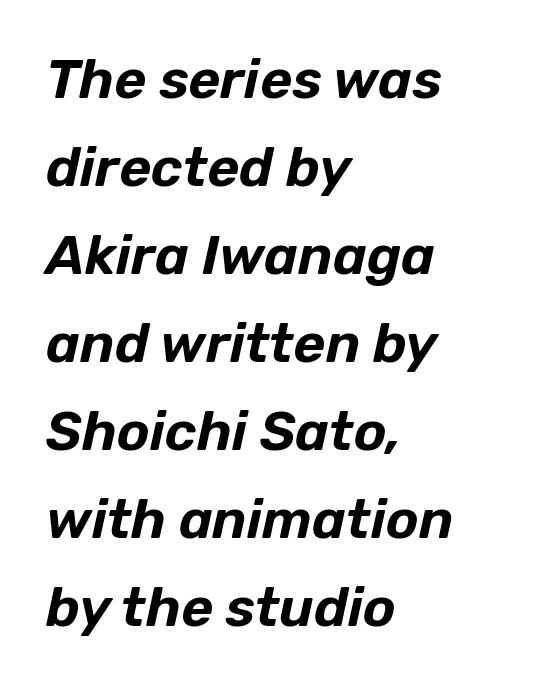
The image shows 55 px text type, italic (leaning right); set left-aligned, normal line spacing (1.6x), normal letter spacing, not underlined; low stroke contrast and a medium x-height.
